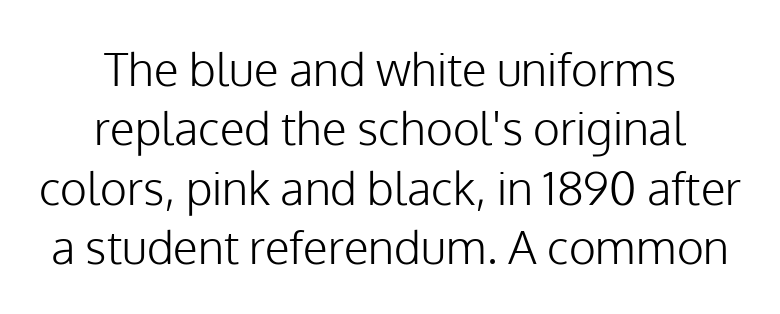
No feet cap the strokes, marking this as sans-serif type. This block has exactly the height ordinary leading produces. The passage shown has conventional tracking throughout. Quick note: underline off. The passage is arranged like a title page — every line centered.
